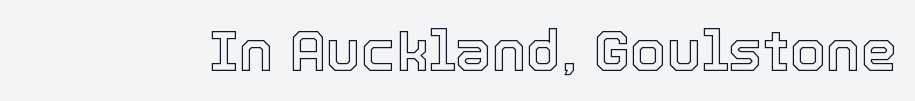
Q: Is the text italic (slanted)? A: No, it is upright.
Q: Is the text underlined? A: No.
Q: Is the spacing between letters normal or unusually wide? A: Normal.
Q: Width (condensed, normal, or wide)? A: Normal.
Q: x-height? A: Medium.
Q: Monospaced? A: No.
